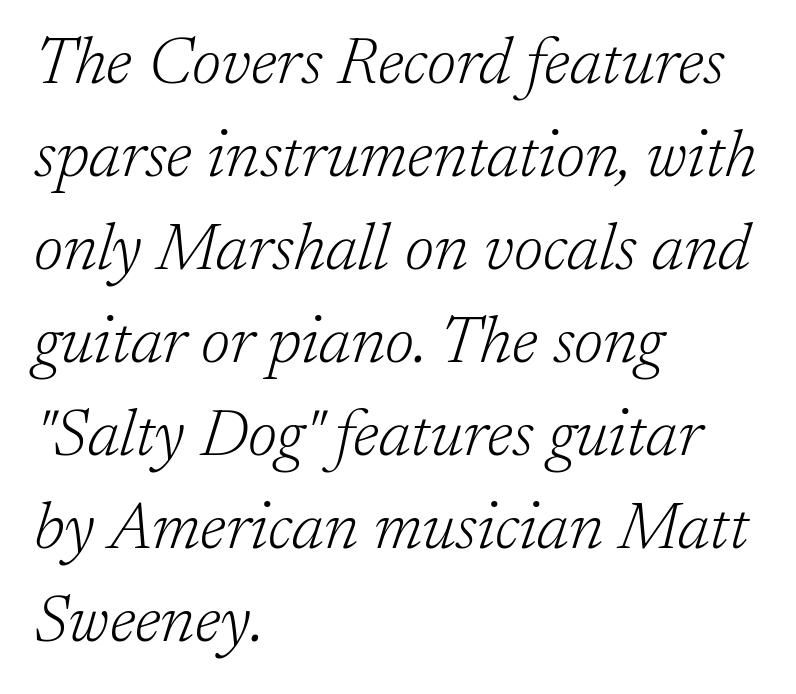
Short and long lines alike share a common starting point at left. The font family rendered here belongs to the serif group. Think of a printed novel: that variable character pitch is what you see here. The gaps between neighbouring characters are ordinary and unremarkable.
